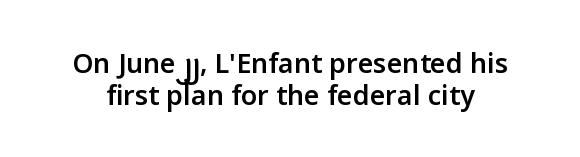
{"italic": "no", "bold": "semi", "underline": "no", "line_spacing_ratio": 1.18, "letter_spacing": "normal", "letter_spacing_em": 0.0, "glyph_px": 27}
